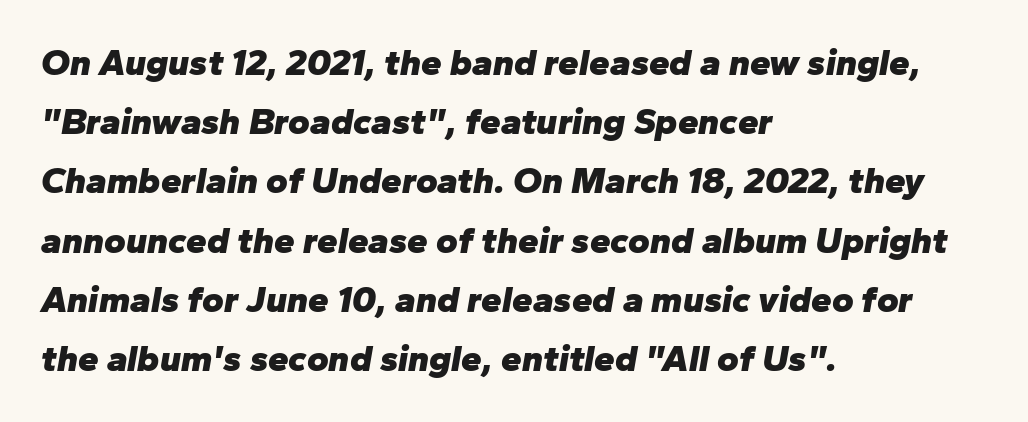
The image shows 37 px heavy type, italic (leaning right); set left-aligned, normal line spacing (1.6x), normal letter spacing, not underlined; low stroke contrast and a medium x-height.
